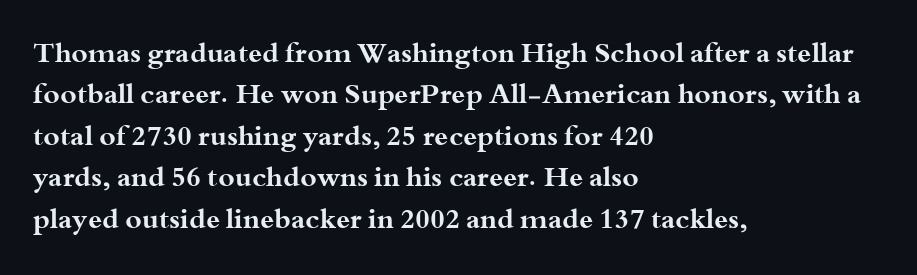
Q: Is the text bold? A: Yes.
Q: Is the text italic (slanted)? A: No, it is upright.
Q: Is the typeface a serif or a sans-serif typeface? A: Serif.
Q: Is the text underlined? A: No.
Q: How is the paragraph aligned? A: Left-aligned.
Q: Is the spacing between letters normal or unusually wide? A: Normal.
Q: Is the spacing between lines tight, normal or loose? A: Normal.
Q: Width (condensed, normal, or wide)? A: Wide.
Q: Stroke contrast? A: Medium.
Q: x-height? A: Small.
Q: Monospaced? A: No.
